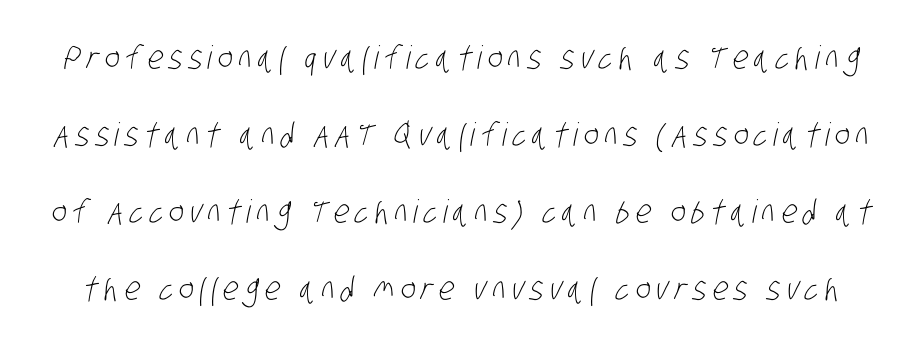
The foot of each line stays bare and open. Observe the absence of serifs on each vertical stroke in this sample. Interline gaps are noticeably wide in this sample. Heaviness? Minimal to ordinary, like unemphasized prose. Do the characters align in a grid? No, the font is proportional.
